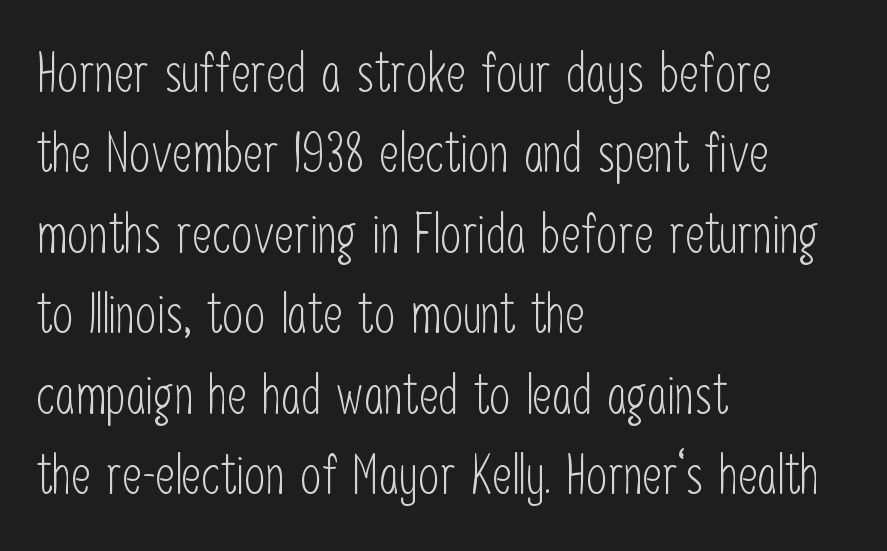
Q: Is the text bold? A: No.
Q: Is the text italic (slanted)? A: No, it is upright.
Q: Is the typeface a serif or a sans-serif typeface? A: Sans-serif.
Q: Is the text underlined? A: No.
Q: How is the paragraph aligned? A: Left-aligned.
Q: Is the spacing between letters normal or unusually wide? A: Normal.
Q: Is the spacing between lines tight, normal or loose? A: Normal.
Q: Width (condensed, normal, or wide)? A: Condensed.
Q: Stroke contrast? A: Low.
Q: x-height? A: Medium.
Q: Monospaced? A: No.
